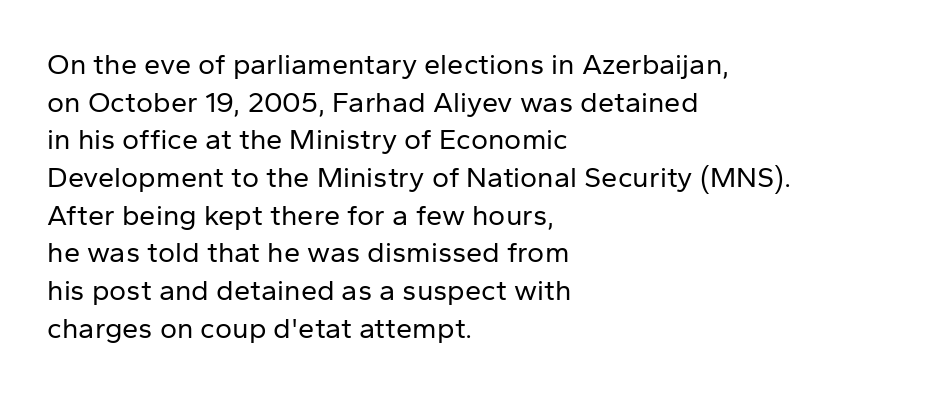
The image shows 29 px regular-weight sans-serif type, upright; set left-aligned, normal line spacing (1.3x), normal letter spacing, not underlined; low stroke contrast and a medium x-height.
